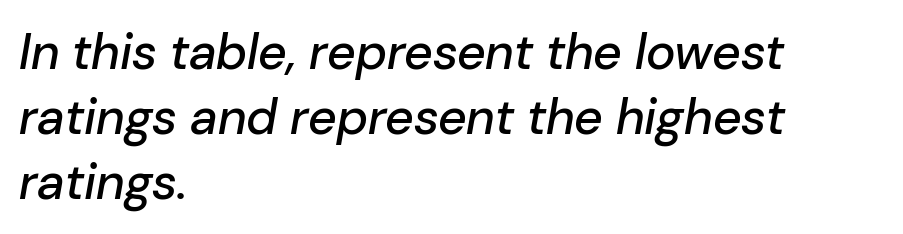
Only glyphs here, with clear space below each row. A typesetter would call this proportional, since set widths differ per character. Short and long lines alike share a common starting point at left. How are the letters spaced? Ordinarily, with no added tracking. Style check: oblique. Regarding leading, the lines here are spaced in the standard way.
